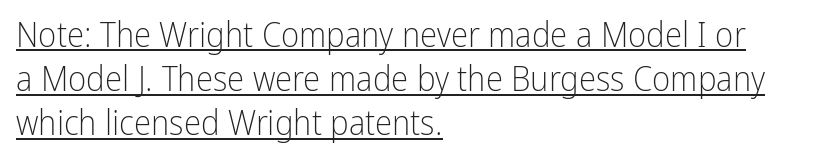
Q: Is the text bold? A: No.
Q: Is the text italic (slanted)? A: No, it is upright.
Q: Is the typeface a serif or a sans-serif typeface? A: Sans-serif.
Q: Is the text underlined? A: Yes.
Q: How is the paragraph aligned? A: Left-aligned.
Q: Is the spacing between letters normal or unusually wide? A: Normal.
Q: Is the spacing between lines tight, normal or loose? A: Normal.
Q: Width (condensed, normal, or wide)? A: Condensed.
Q: Stroke contrast? A: Low.
Q: x-height? A: Medium.
Q: Monospaced? A: No.
